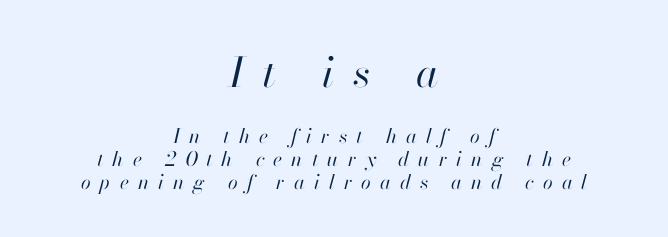
Q: Is the text bold? A: No.
Q: Is the text italic (slanted)? A: Yes, it leans right by about 13 degrees.
Q: Is the text underlined? A: No.
Q: How is the paragraph aligned? A: Centered.
Q: Is the spacing between letters normal or unusually wide? A: Unusually wide.
Q: Is the spacing between lines tight, normal or loose? A: Tight.
Q: Which block of text is set in a larger size, the first (top) or the second (bottom)? A: The first (top) one.
Q: Width (condensed, normal, or wide)? A: Normal.
Q: Stroke contrast? A: High.
Q: x-height? A: Small.
Q: Monospaced? A: No.
